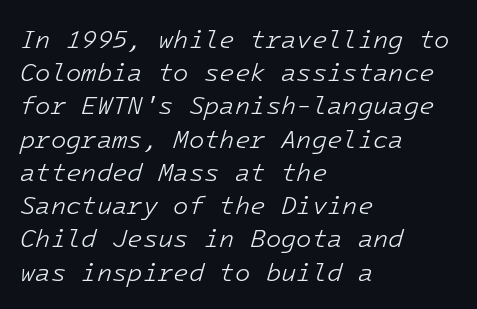
{"italic": "yes", "lean": "right", "slant_degrees": 16, "bold": "no", "underline": "no", "align": "left", "line_spacing": "normal", "line_spacing_ratio": 1.33, "letter_spacing": "normal", "letter_spacing_em": 0.0, "glyph_px": 25}
